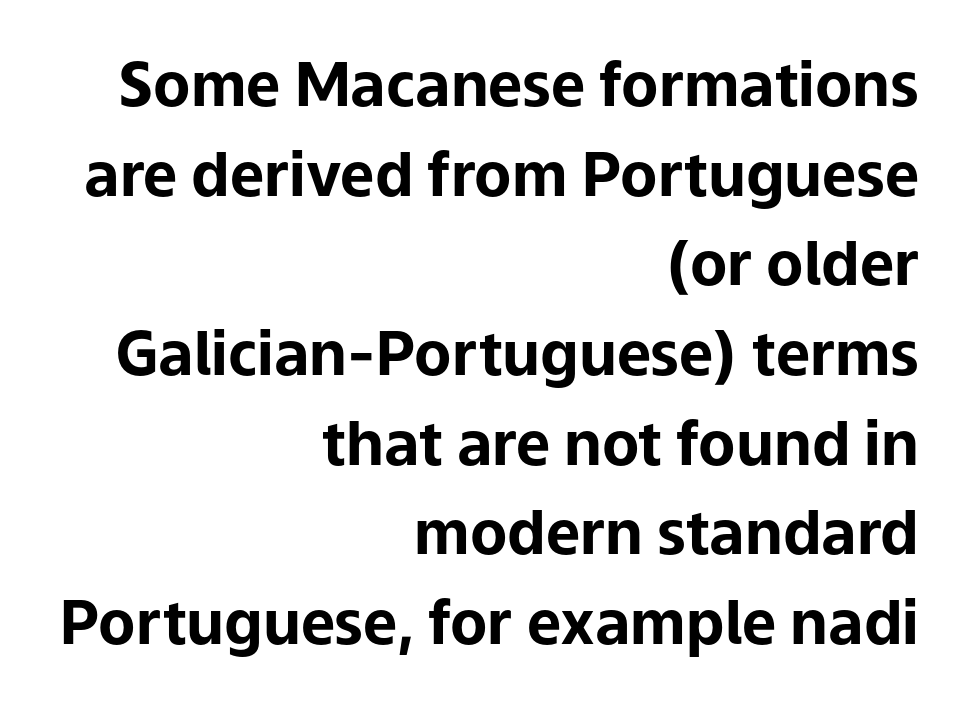
{"serif": "no", "italic": "no", "bold": "yes", "weight": "bold", "width": "normal", "stroke_contrast": "low", "x_height": "medium", "monospaced": "no", "underline": "no", "align": "right", "line_spacing": "normal", "line_spacing_ratio": 1.47, "letter_spacing": "normal", "letter_spacing_em": 0.0, "glyph_px": 61}
